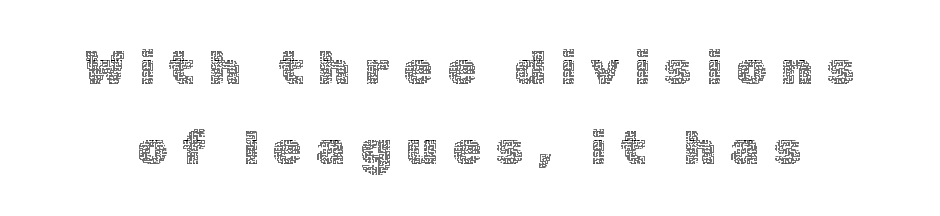
{"italic": "no", "bold": "no", "weight": "thin", "width": "normal", "x_height": "medium", "monospaced": "no", "underline": "no", "line_spacing": "normal", "line_spacing_ratio": 1.7, "letter_spacing": "wide", "letter_spacing_em": 0.31, "glyph_px": 47}
